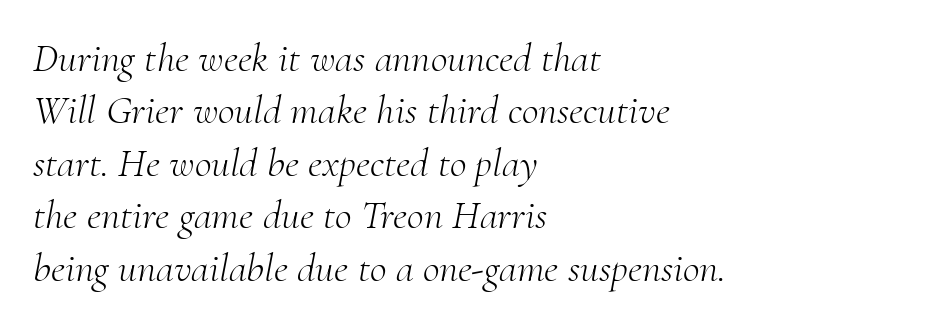
The typography opts for an oblique posture over an upright one. Think standard paragraph weight, or any step lighter than that. This sample keeps an unexceptional amount of space between lines. Every row of glyphs begins at an identical x-position on the left. Descenders are the only things crossing below the line. Here the glyphs are tracked normally, forming tight word shapes.
